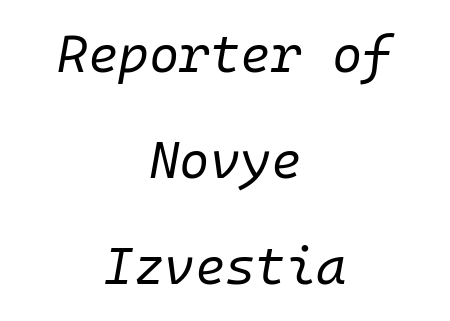
The image shows 52 px regular-weight type, italic (leaning right); set centered, loose line spacing (2.04x), normal letter spacing, not underlined; low stroke contrast and a medium x-height.
